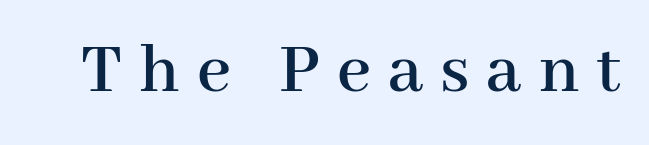
You could not count columns in this text — the font is proportionally spaced. The rendering shows small feet on the letterforms — a serif design. Characters follow at a spacing far wider than the type designer built in. Descender tails drop into unmarked territory.
